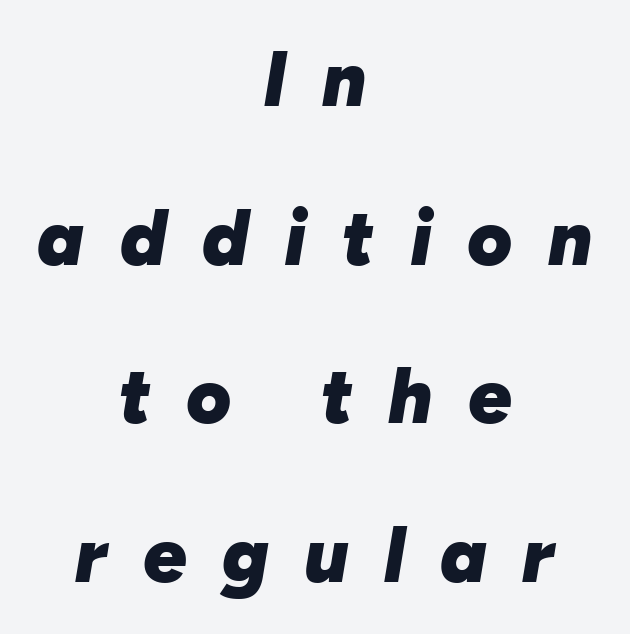
The lines are spread far apart with generous leading. Plain, unruled lines of type. If you drew a line through each stem, it would be angled. Plenty of ink on the page — the face is bold. The passage shown is typed in a proportional face where columns would drift.
